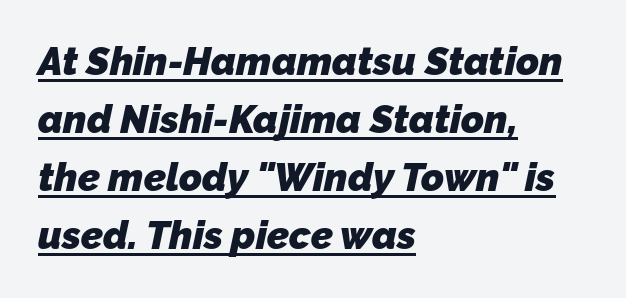
The image shows 39 px heavy sans-serif type; set left-aligned, normal line spacing (1.49x), normal letter spacing, underlined; low stroke contrast and a medium x-height.
